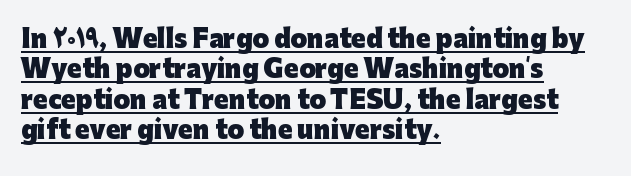
Q: Is the text bold? A: Yes.
Q: Is the text italic (slanted)? A: No, it is upright.
Q: Is the text underlined? A: Yes.
Q: How is the paragraph aligned? A: Left-aligned.
Q: Is the spacing between letters normal or unusually wide? A: Normal.
Q: Is the spacing between lines tight, normal or loose? A: Normal.
